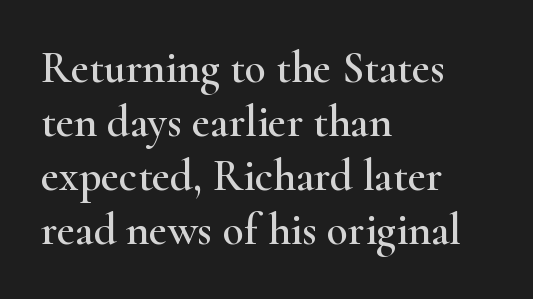
Q: Is the text italic (slanted)? A: No, it is upright.
Q: Is the typeface a serif or a sans-serif typeface? A: Serif.
Q: Is the text underlined? A: No.
Q: How is the paragraph aligned? A: Left-aligned.
Q: Is the spacing between letters normal or unusually wide? A: Normal.
Q: Width (condensed, normal, or wide)? A: Wide.
Q: Stroke contrast? A: High.
Q: x-height? A: Small.
Q: Monospaced? A: No.
